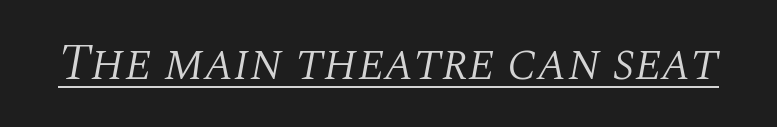
Q: Is the text bold? A: No.
Q: Is the text italic (slanted)? A: Yes, it leans right by about 10 degrees.
Q: Is the typeface a serif or a sans-serif typeface? A: Serif.
Q: Is the text underlined? A: Yes.
Q: Is the spacing between letters normal or unusually wide? A: Normal.
Q: Width (condensed, normal, or wide)? A: Normal.
Q: Stroke contrast? A: Medium.
Q: x-height? A: Large.
Q: Monospaced? A: No.
